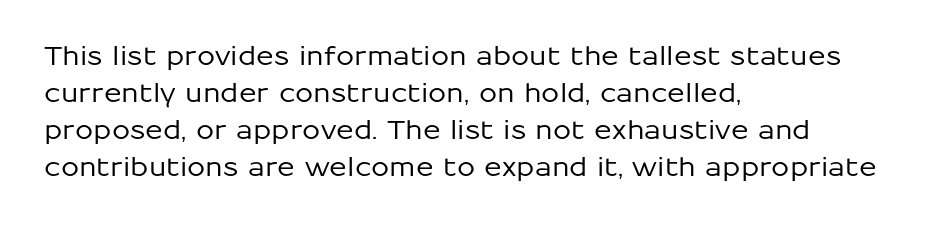
{"italic": "no", "underline": "no", "align": "left", "line_spacing": "normal", "line_spacing_ratio": 1.42, "letter_spacing": "normal", "letter_spacing_em": 0.0, "glyph_px": 26}
